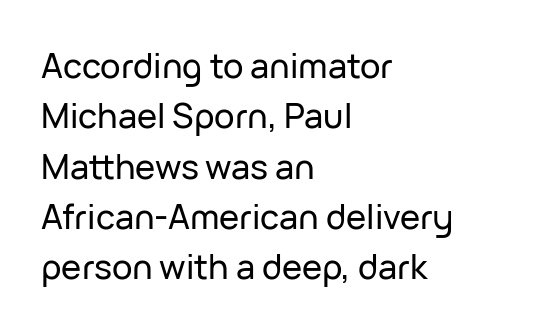
The glyphs in this specimen are sans serif. These lines stack with their left ends in a neat column. Clear beneath every line of the passage. This is roman type, the default non-slanted kind.
